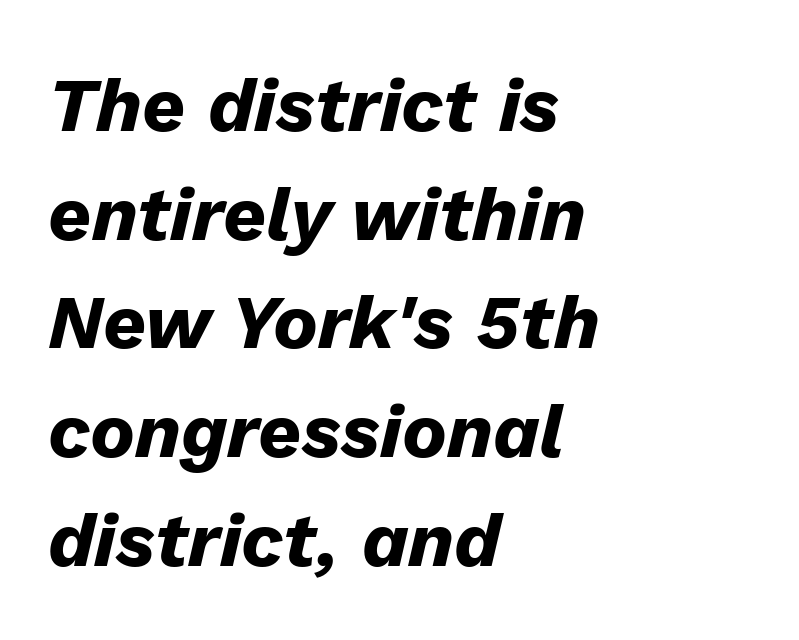
{"italic": "yes", "lean": "right", "slant_degrees": 13, "bold": "yes", "weight": "heavy", "width": "normal", "stroke_contrast": "low", "x_height": "medium", "monospaced": "no", "underline": "no", "align": "left", "line_spacing": "normal", "line_spacing_ratio": 1.45, "letter_spacing": "normal", "letter_spacing_em": 0.0, "glyph_px": 75}
